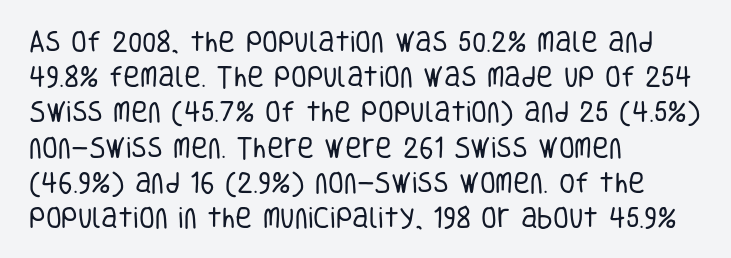
Q: Is the text bold? A: No.
Q: Is the text italic (slanted)? A: No, it is upright.
Q: Is the text underlined? A: No.
Q: How is the paragraph aligned? A: Left-aligned.
Q: Is the spacing between letters normal or unusually wide? A: Normal.
Q: Is the spacing between lines tight, normal or loose? A: Normal.
